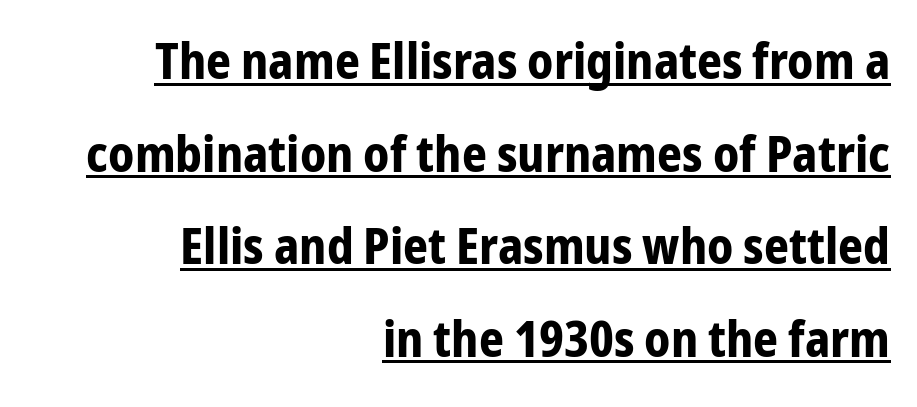
{"serif": "no", "italic": "no", "bold": "yes", "weight": "bold", "width": "condensed", "stroke_contrast": "low", "x_height": "medium", "monospaced": "no", "underline": "yes", "align": "right", "line_spacing_ratio": 1.89, "letter_spacing": "normal", "letter_spacing_em": 0.0, "glyph_px": 49}
